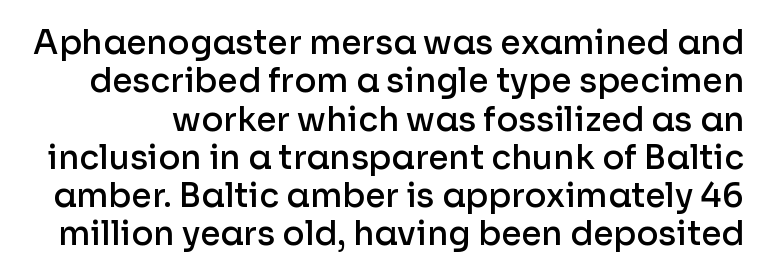
Typographic density is moderately raised because the face is semibold. This rendering leaves character spacing at its baseline value. The letters advance in unequal steps, a hallmark of proportional type. Nobody drew a line under any word here. Serifs: no, the terminals of the letterforms are clean. You can tell it's not italic because the verticals are truly vertical.
